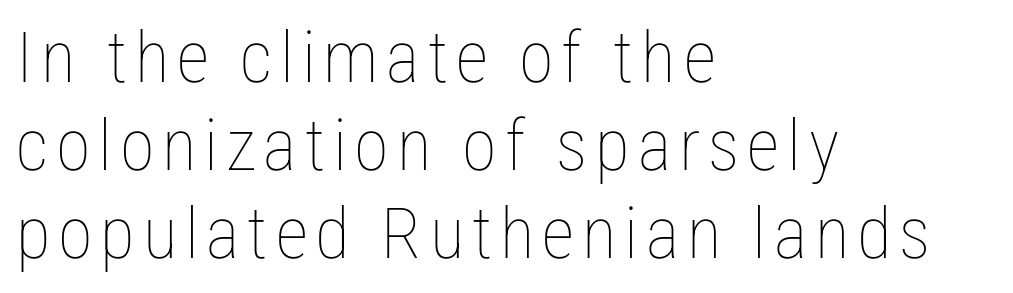
Q: Is the text bold? A: No.
Q: Is the text italic (slanted)? A: No, it is upright.
Q: Is the text underlined? A: No.
Q: How is the paragraph aligned? A: Left-aligned.
Q: Width (condensed, normal, or wide)? A: Condensed.
Q: Stroke contrast? A: Low.
Q: x-height? A: Medium.
Q: Monospaced? A: No.
